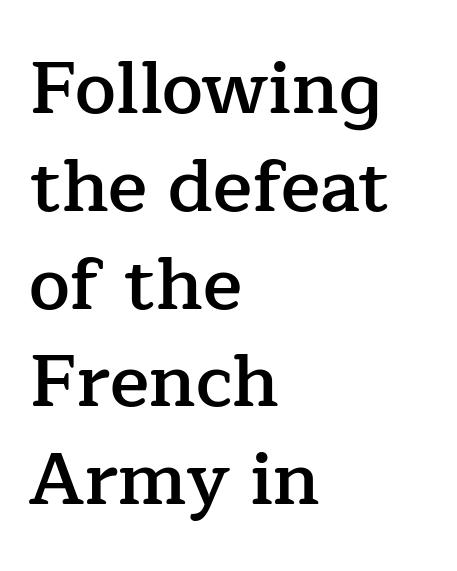
The lettering holds an erect, upright posture throughout. This rendering employs a face with finishing strokes, i.e., a serif. Descenders are the only things crossing below the line. As a designer I'd log this as weight 600, semibold.
